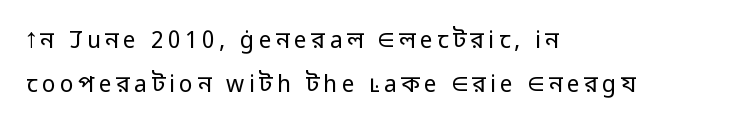
The image shows 23 px text type, upright; set left-aligned, loose line spacing (1.91x), not underlined.
